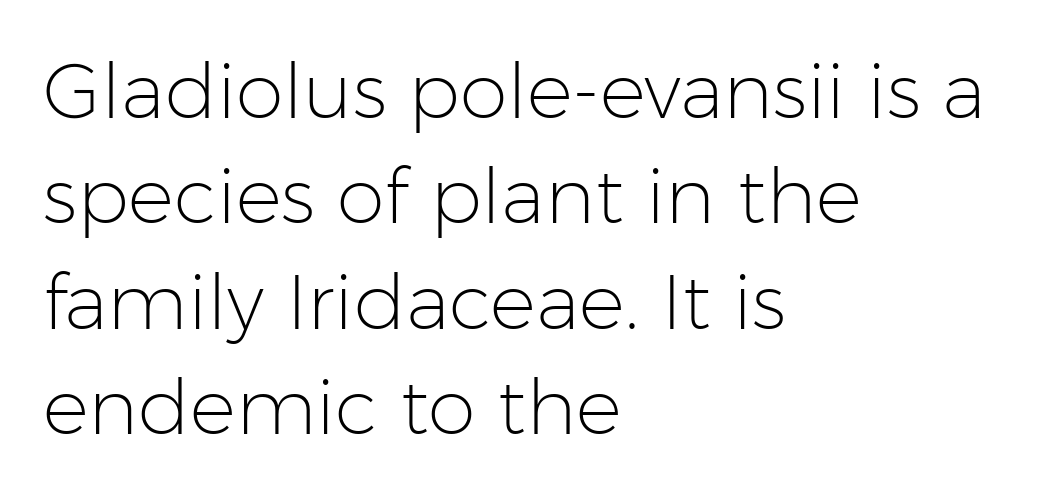
The image shows 77 px light sans-serif type, upright; set left-aligned, normal line spacing (1.37x), normal letter spacing, not underlined; low stroke contrast and a medium x-height.
